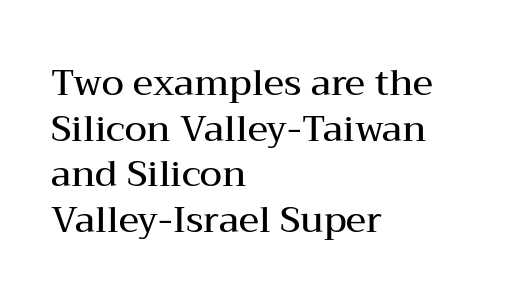
The image shows 36 px semibold, wide serif type, upright; set left-aligned, normal line spacing (1.27x), normal letter spacing, not underlined; medium stroke contrast and a medium x-height.
